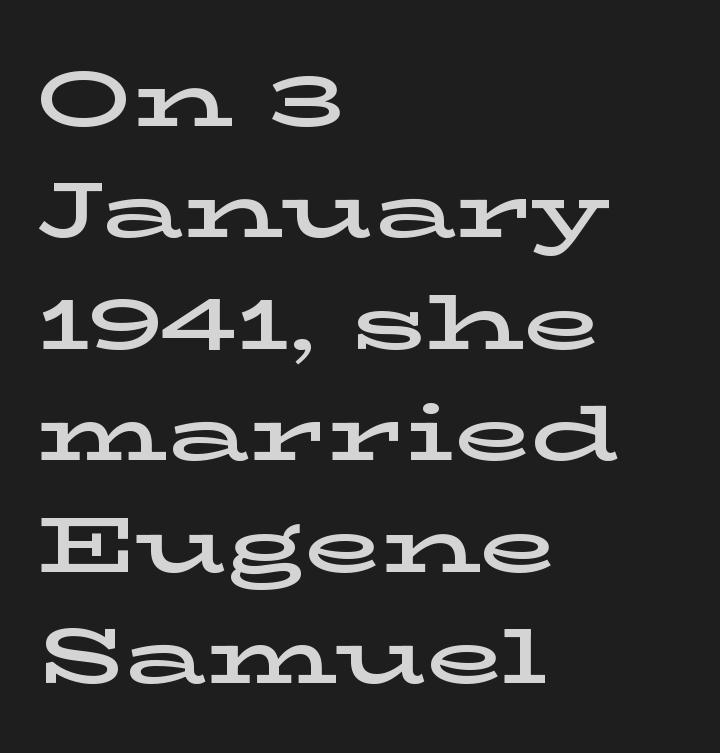
Q: Is the text italic (slanted)? A: No, it is upright.
Q: Is the typeface a serif or a sans-serif typeface? A: Serif.
Q: Is the text underlined? A: No.
Q: How is the paragraph aligned? A: Left-aligned.
Q: Is the spacing between letters normal or unusually wide? A: Normal.
Q: Is the spacing between lines tight, normal or loose? A: Normal.
Q: Width (condensed, normal, or wide)? A: Wide.
Q: Stroke contrast? A: Low.
Q: x-height? A: Medium.
Q: Monospaced? A: No.
